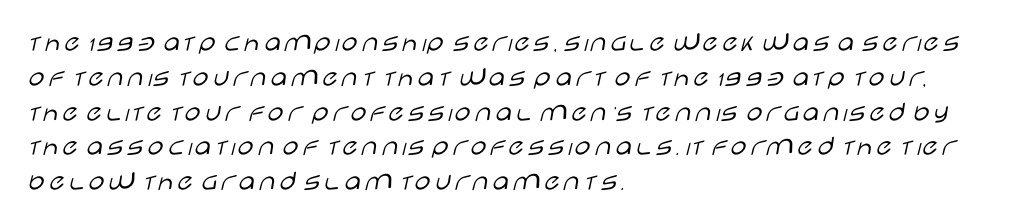
Varying glyph widths throughout — classic text-font behaviour. Does the copy run flush right? No — it runs flush left. Heaviness? Minimal to ordinary, like unemphasized prose. The horizontal fit of the characters is conventional and even. Underlining? Definitely not there.
